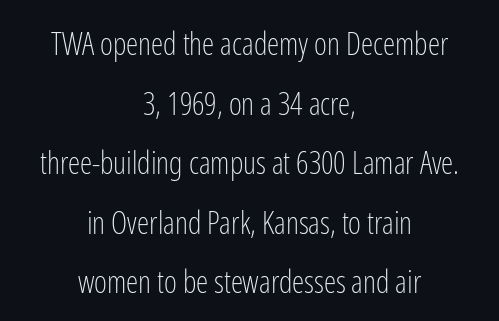
{"serif": "no", "italic": "no", "bold": "no", "weight": "light", "width": "condensed", "stroke_contrast": "low", "x_height": "medium", "monospaced": "no", "underline": "no", "align": "center", "line_spacing": "loose", "line_spacing_ratio": 1.92, "letter_spacing": "normal", "letter_spacing_em": 0.0, "glyph_px": 31}
